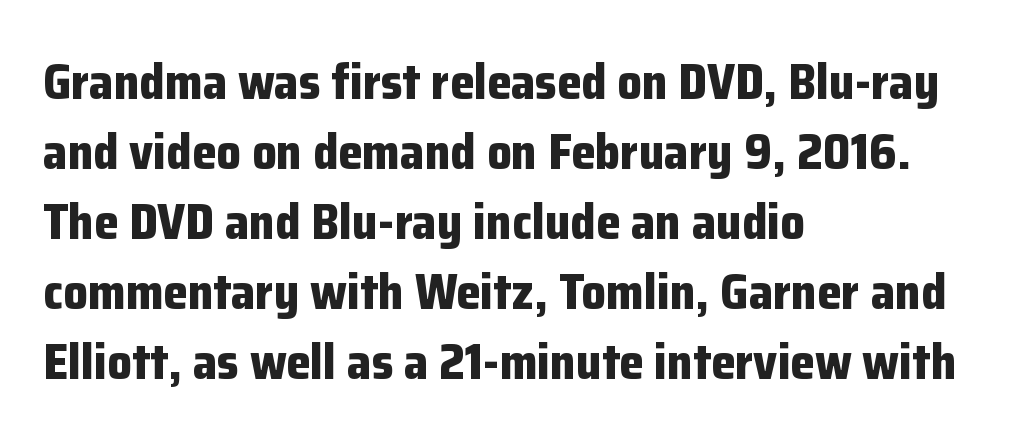
The image shows 49 px bold sans-serif type, upright; set left-aligned, normal line spacing (1.43x), normal letter spacing, not underlined; low stroke contrast and a medium x-height.
